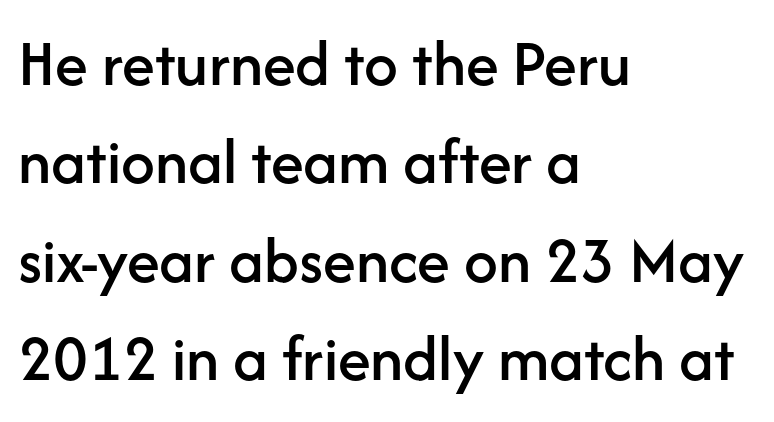
The image shows 67 px sans-serif type, upright; set left-aligned, normal line spacing (1.47x), normal letter spacing, not underlined; low stroke contrast and a medium x-height.
